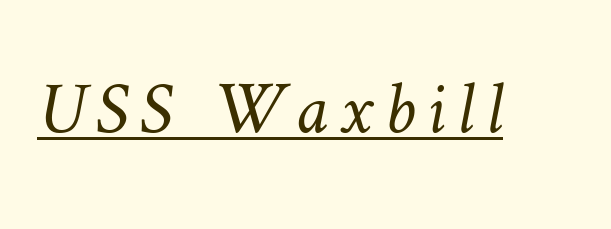
{"bold": "no", "weight": "light", "width": "normal", "stroke_contrast": "low", "x_height": "medium", "monospaced": "no", "underline": "yes", "glyph_px": 75}
